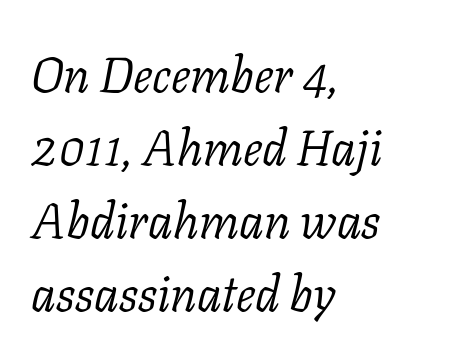
The letters sit at their default tracking, neither squeezed nor spread. Rule under the text: the space is simply empty. Here the designer chose a conventional face with non-uniform glyph widths. The passage is arranged the way most books set body copy — flush left. Serifs: yes, visible at the terminals of the letterforms. The face used here has a pronounced slope to its letters.
